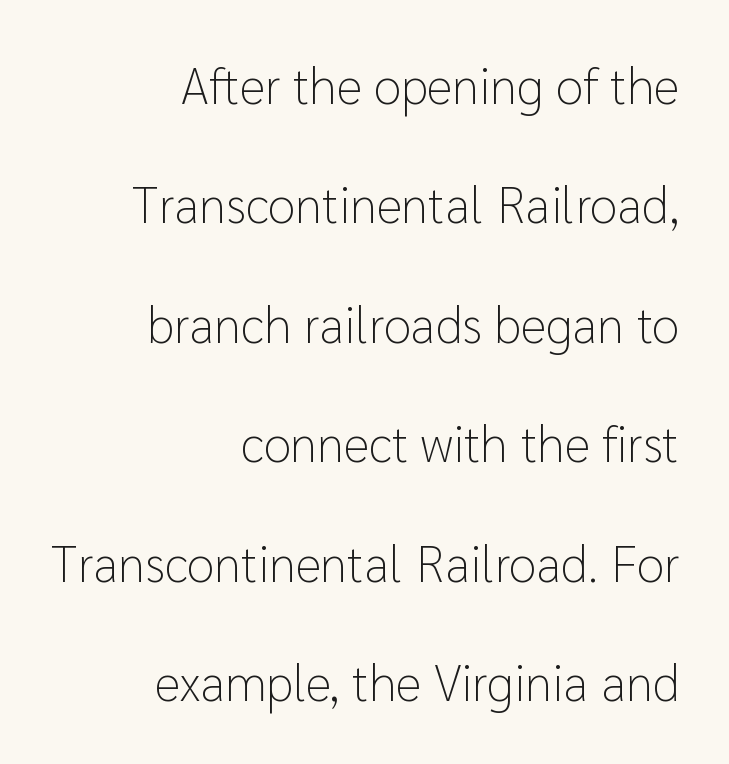
{"serif": "no", "italic": "no", "bold": "no", "weight": "light", "width": "normal", "stroke_contrast": "low", "x_height": "medium", "monospaced": "no", "underline": "no", "align": "right", "line_spacing": "loose", "line_spacing_ratio": 2.39, "letter_spacing": "normal", "letter_spacing_em": 0.0, "glyph_px": 50}
